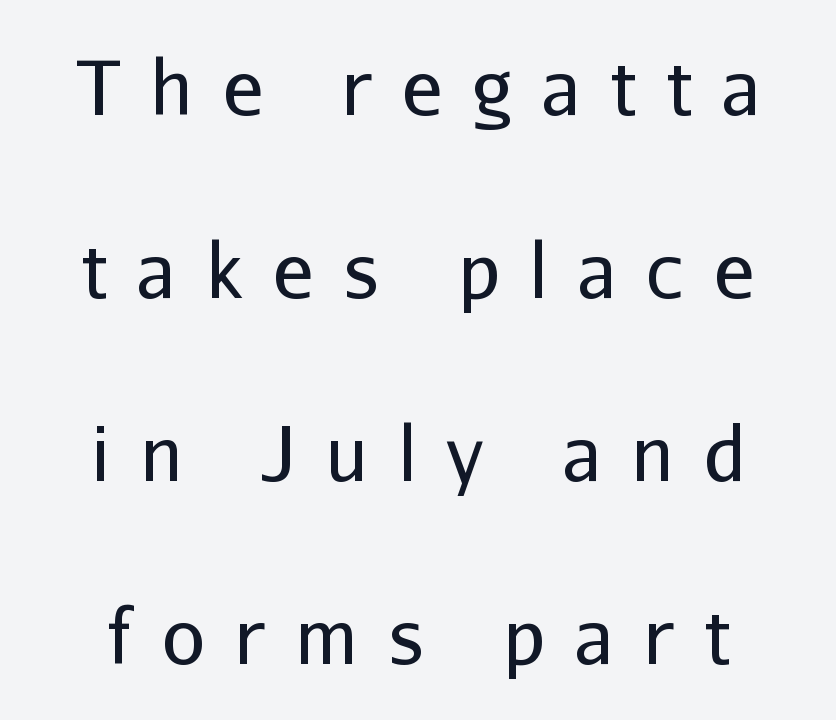
Q: Is the text bold? A: No.
Q: Is the text italic (slanted)? A: No, it is upright.
Q: Is the typeface a serif or a sans-serif typeface? A: Sans-serif.
Q: Is the text underlined? A: No.
Q: Is the spacing between letters normal or unusually wide? A: Unusually wide.
Q: Is the spacing between lines tight, normal or loose? A: Loose.
Q: Width (condensed, normal, or wide)? A: Normal.
Q: Stroke contrast? A: Low.
Q: x-height? A: Medium.
Q: Monospaced? A: No.
